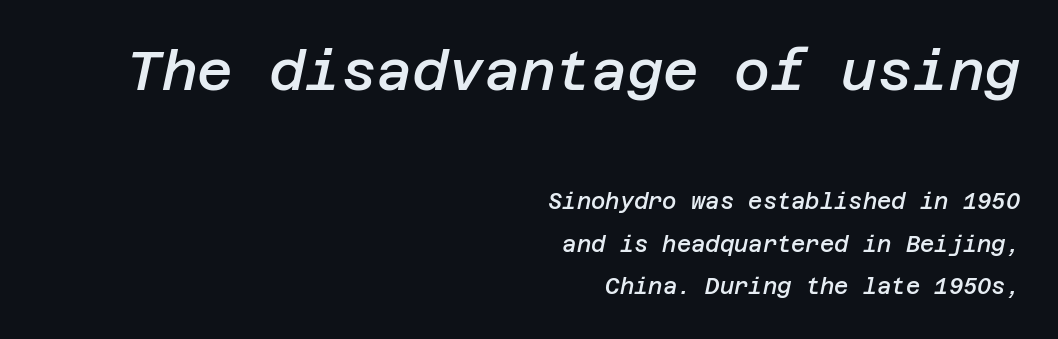
Q: Is the text bold? A: Semi-bold.
Q: Is the text italic (slanted)? A: Yes, it leans right by about 12 degrees.
Q: Is the text underlined? A: No.
Q: How is the paragraph aligned? A: Right-aligned.
Q: Is the spacing between letters normal or unusually wide? A: Normal.
Q: Is the spacing between lines tight, normal or loose? A: Loose.
Q: Which block of text is set in a larger size, the first (top) or the second (bottom)? A: The first (top) one.
Q: Width (condensed, normal, or wide)? A: Normal.
Q: Stroke contrast? A: Low.
Q: x-height? A: Large.
